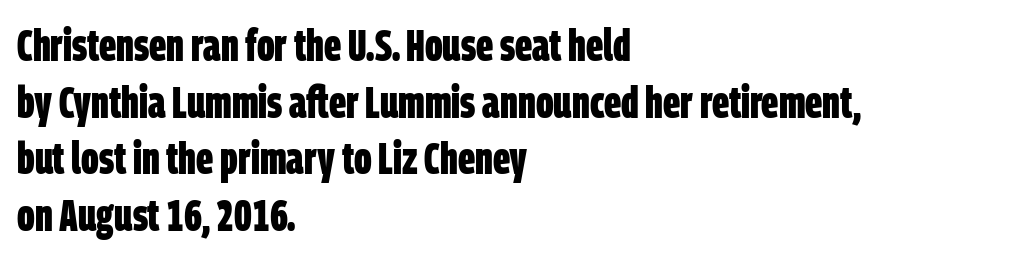
{"serif": "no", "bold": "yes", "weight": "bold", "width": "condensed", "stroke_contrast": "low", "x_height": "large", "monospaced": "no", "underline": "no", "align": "left", "line_spacing": "normal", "line_spacing_ratio": 1.26, "letter_spacing": "normal", "letter_spacing_em": 0.0, "glyph_px": 45}
